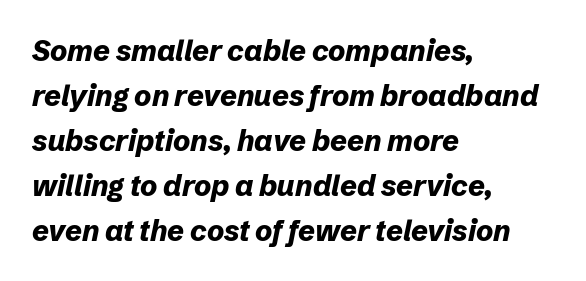
The image shows 29 px bold type, italic (leaning right); set left-aligned, normal line spacing (1.55x), normal letter spacing, not underlined; low stroke contrast and a medium x-height.
